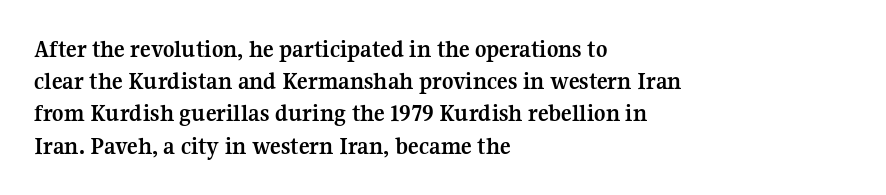
Q: Is the text bold? A: Yes.
Q: Is the text italic (slanted)? A: No, it is upright.
Q: Is the text underlined? A: No.
Q: How is the paragraph aligned? A: Left-aligned.
Q: Is the spacing between letters normal or unusually wide? A: Normal.
Q: Is the spacing between lines tight, normal or loose? A: Normal.
